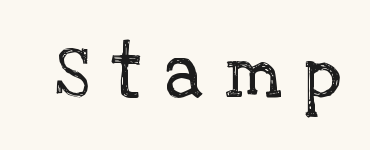
Inter-character spacing is expanded well beyond the font's built-in metrics. It's the straight-up-and-down kind of type. Stems here are at most as thick as an everyday book face. Unmarked baselines from the first word to the last.
